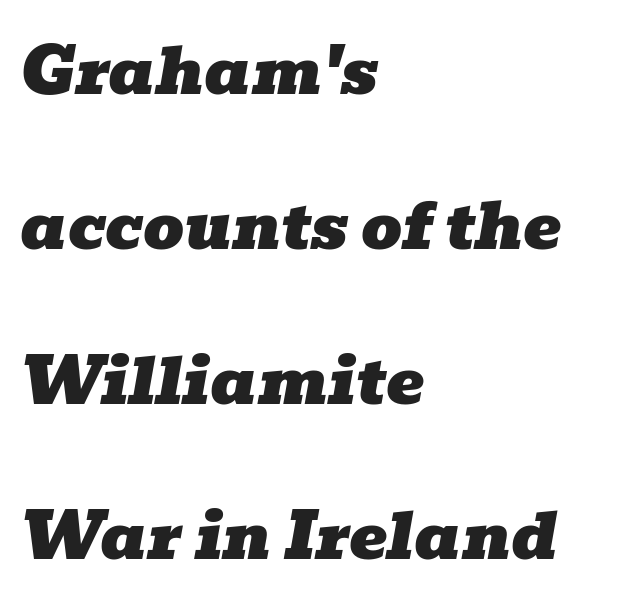
{"serif": "yes", "italic": "yes", "lean": "right", "slant_degrees": 10, "width": "wide", "stroke_contrast": "low", "x_height": "medium", "monospaced": "no", "underline": "no", "align": "left", "line_spacing": "loose", "line_spacing_ratio": 2.42, "letter_spacing": "normal", "letter_spacing_em": 0.0, "glyph_px": 64}
